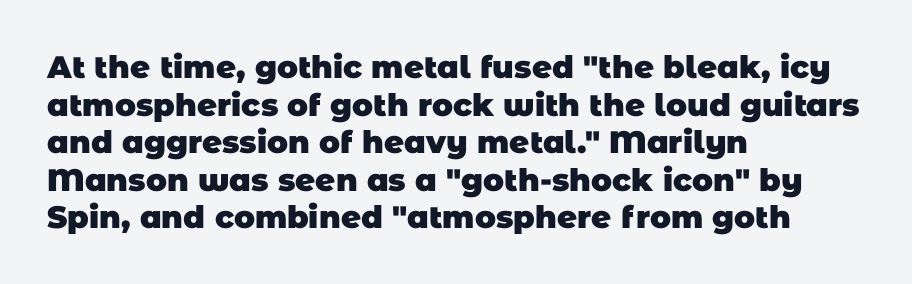
Q: Is the text bold? A: Yes.
Q: Is the typeface a serif or a sans-serif typeface? A: Sans-serif.
Q: Is the text underlined? A: No.
Q: How is the paragraph aligned? A: Left-aligned.
Q: Is the spacing between letters normal or unusually wide? A: Normal.
Q: Width (condensed, normal, or wide)? A: Normal.
Q: Stroke contrast? A: Low.
Q: x-height? A: Large.
Q: Monospaced? A: No.
